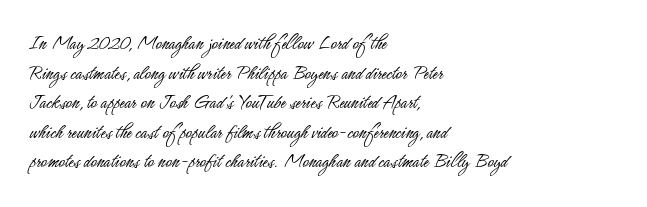
{"bold": "no", "underline": "no", "align": "left", "line_spacing": "normal", "line_spacing_ratio": 1.41, "letter_spacing": "normal", "letter_spacing_em": 0.0, "glyph_px": 21}
